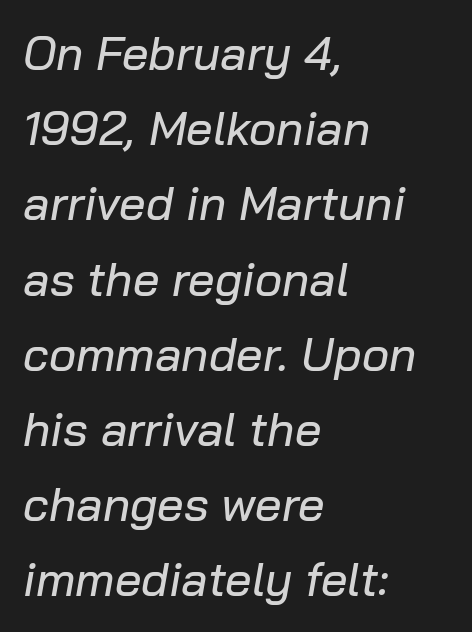
{"italic": "yes", "lean": "right", "slant_degrees": 10, "width": "normal", "stroke_contrast": "low", "x_height": "medium", "monospaced": "no", "underline": "no", "align": "left", "line_spacing": "normal", "line_spacing_ratio": 1.6, "letter_spacing": "normal", "letter_spacing_em": 0.0, "glyph_px": 47}
